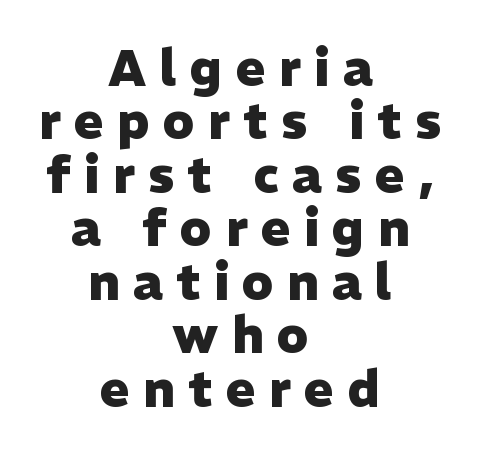
The image shows 50 px heavy sans-serif type, upright; set centered, tight line spacing (1.07x), unusually wide letter spacing (+0.27 em), not underlined; low stroke contrast and a medium x-height.
